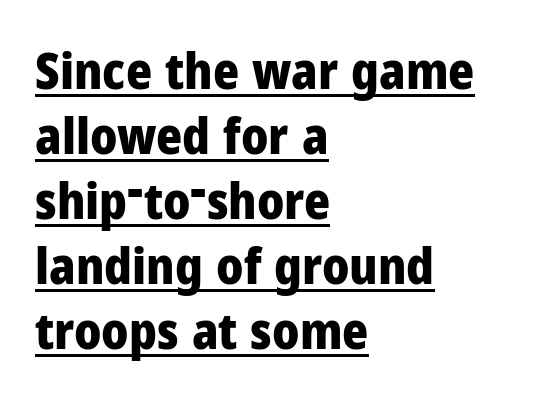
In terms of letterspacing, this is plain default setting. The rows are spaced the way most documents space them. Does the lettering tilt? It doesn't — this is upright. A typesetter would label this face a sans.
